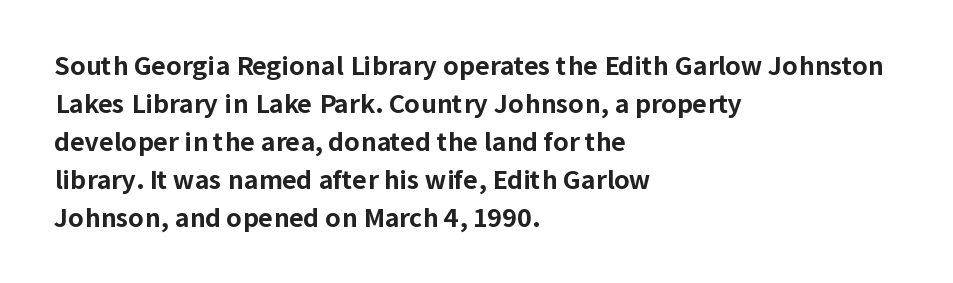
Leftover space on each line is placed entirely after the last word. Normally led — the rows are evenly, conventionally spaced. Type without underlining. Here the glyphs are tracked normally, forming tight word shapes.
